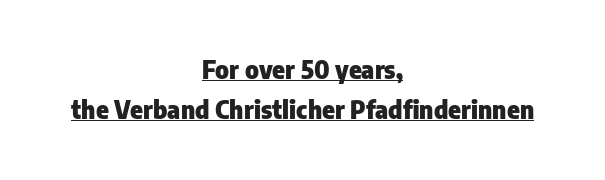
The image shows 24 px bold type, upright; set centered, normal line spacing (1.67x), normal letter spacing, underlined.
